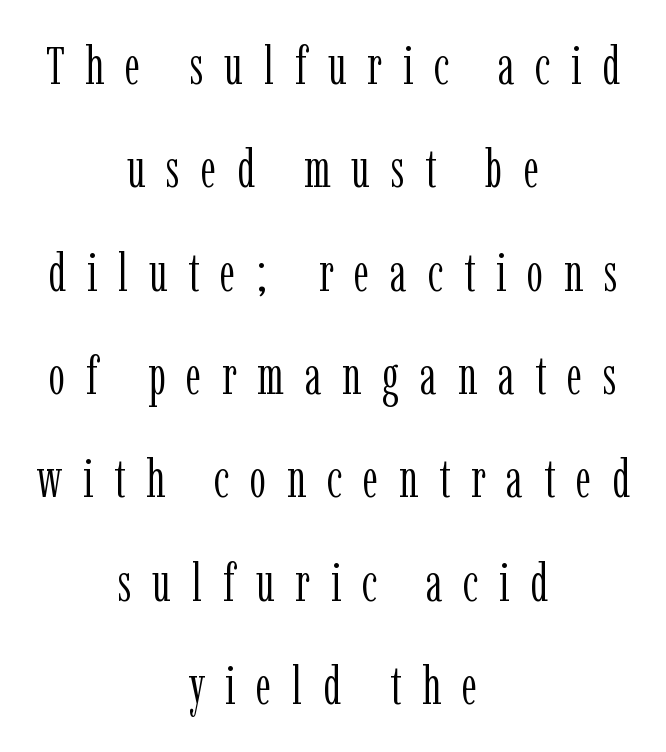
The typesetting does not lean heavy: it is not bold. Type style note: has serifs. Quick note: interline space is abundant. These lines stack symmetrically, like a column narrowing and widening about its center.
